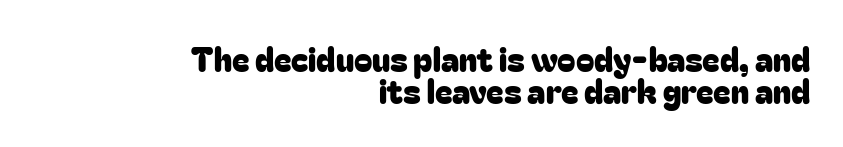
The image shows 33 px sans-serif type, upright; set right-aligned, tight line spacing (0.96x), normal letter spacing, not underlined; low stroke contrast and a medium x-height.
